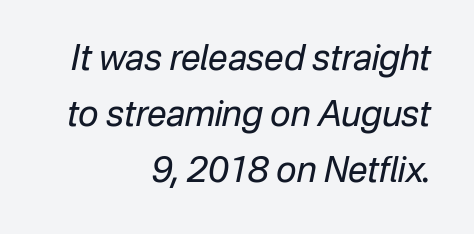
There's an unmistakable incline to the writing here. Words appear dense and cohesive because spacing is normal. The designer left line spacing at the default. Spacing verdict: proportional, widths tailored to each character. Does the copy run flush right? Yes — the right margin is perfectly even. The characters are drawn with everyday or finer stroke widths.
